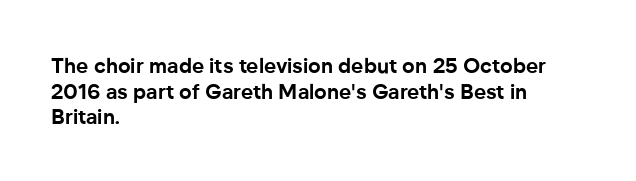
Q: Is the text bold? A: Yes.
Q: Is the text italic (slanted)? A: No, it is upright.
Q: Is the text underlined? A: No.
Q: How is the paragraph aligned? A: Left-aligned.
Q: Is the spacing between letters normal or unusually wide? A: Normal.
